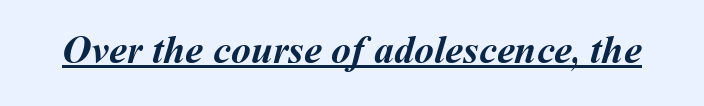
The image shows 40 px semibold type; set normal letter spacing, underlined; medium stroke contrast and a medium x-height.
